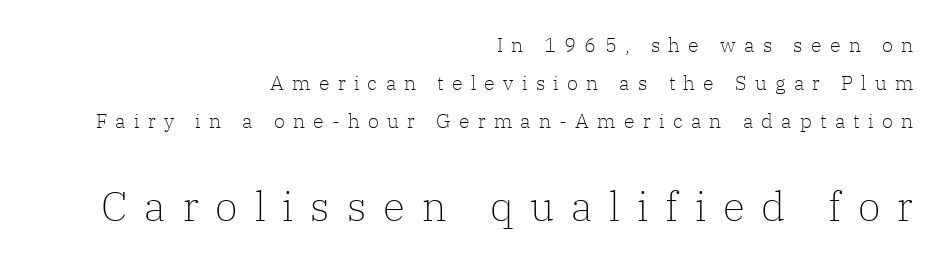
Baseline-to-baseline distance is far greater than the letter height. Which of the two is more prominent by size? The second, at the bottom. Check where the strokes stop: tiny serifs finish them off. Does extra space separate the letters? Yes, quite a lot of it. Spacing verdict: proportional, widths tailored to each character. Layout note: lines flush right.
